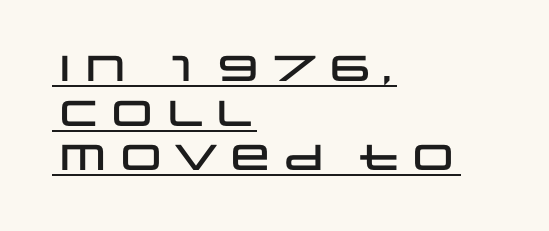
{"serif": "no", "italic": "no", "width": "wide", "stroke_contrast": "low", "x_height": "large", "monospaced": "no", "underline": "yes", "align": "left", "line_spacing_ratio": 1.24, "letter_spacing": "normal", "letter_spacing_em": 0.0, "glyph_px": 36}
